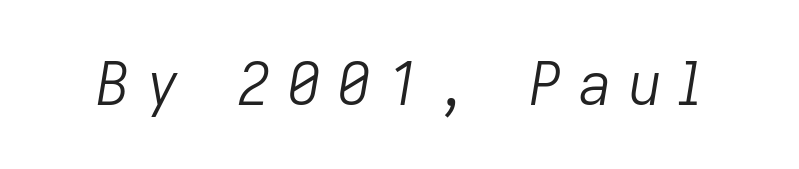
The face used here is proportionally spaced, like ordinary book or web type. On a weight scale, this lands at 450 or below. The horizontal fit of the characters is loose and conspicuously gappy. The axis of the letterforms is tilted away from vertical.
